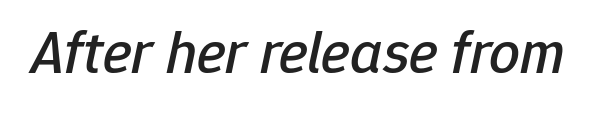
{"italic": "yes", "lean": "right", "slant_degrees": 12, "width": "normal", "stroke_contrast": "low", "x_height": "medium", "monospaced": "no", "underline": "no", "letter_spacing": "normal", "letter_spacing_em": 0.0, "glyph_px": 61}
